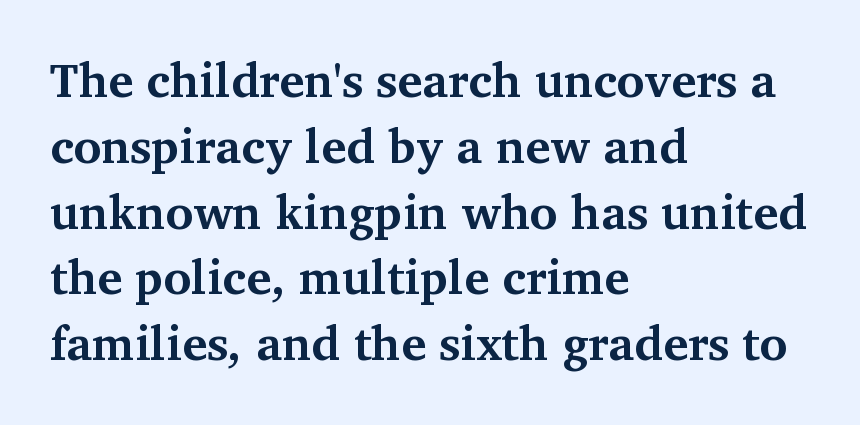
Note: serifs present on the glyphs. Do the characters align in a grid? No, the font is proportional. Check the space under the baseline: it is left empty. In CSS terms this would be text-align: left.
